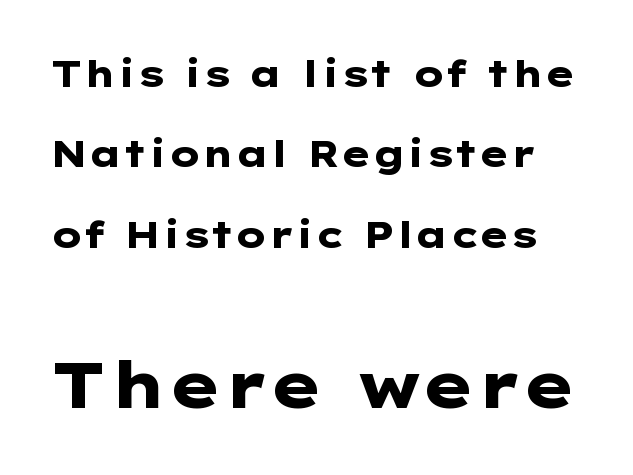
The image shows 65 px heavy, wide sans-serif type, upright; set loose line spacing (2.17x), normal letter spacing, not underlined; the second (bottom) block is 1.76x larger; low stroke contrast and a medium x-height.
